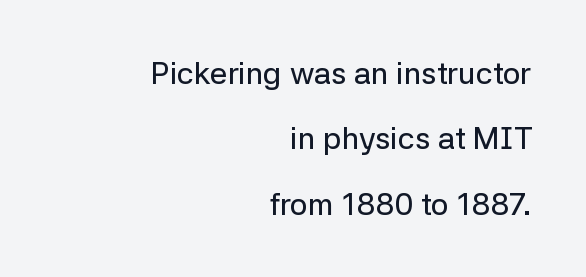
You can tell it's not italic because the verticals are truly vertical. Typeset ragged left — the right edge is the straight one. Note the varied advance widths — an 'i' is clearly narrower than an 'm'. No word sits above an underline.
